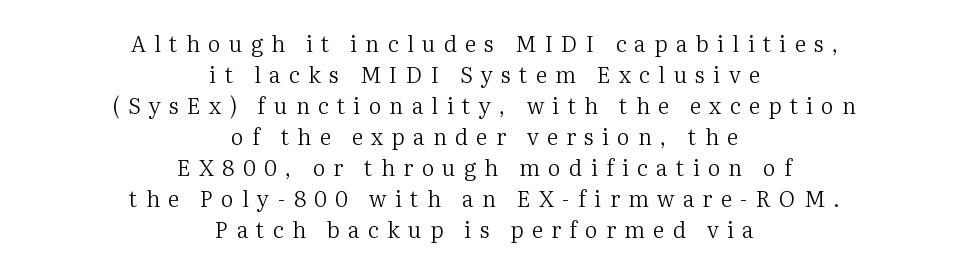
{"italic": "no", "bold": "no", "underline": "no", "align": "center", "line_spacing": "normal", "line_spacing_ratio": 1.41, "letter_spacing": "wide", "letter_spacing_em": 0.38, "glyph_px": 22}
